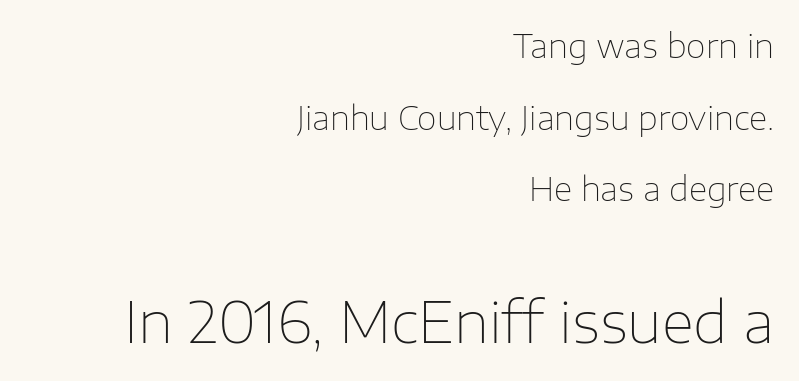
{"serif": "no", "italic": "no", "bold": "no", "weight": "thin", "width": "normal", "stroke_contrast": "low", "x_height": "medium", "monospaced": "no", "underline": "no", "align": "right", "line_spacing": "loose", "line_spacing_ratio": 2.24, "letter_spacing": "normal", "letter_spacing_em": 0.0, "larger_block": "second", "size_ratio": 1.75, "glyph_px": 56}
